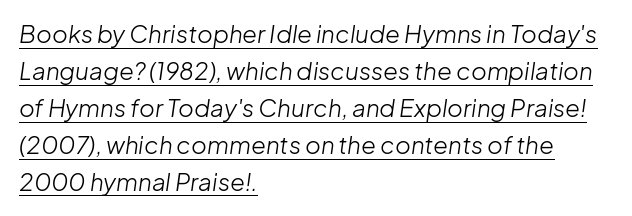
Q: Is the text bold? A: No.
Q: Is the text italic (slanted)? A: Yes, it leans right by about 8 degrees.
Q: Is the text underlined? A: Yes.
Q: How is the paragraph aligned? A: Left-aligned.
Q: Is the spacing between letters normal or unusually wide? A: Normal.
Q: Is the spacing between lines tight, normal or loose? A: Normal.
